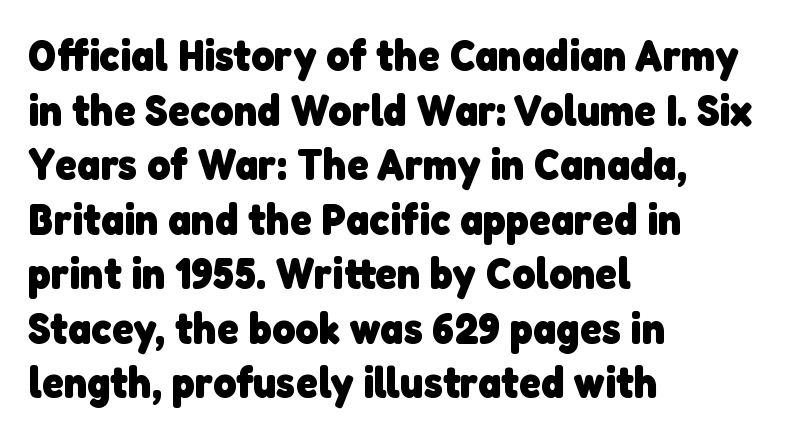
The image shows 44 px heavy sans-serif type; set left-aligned, line spacing 1.24x, normal letter spacing, not underlined; low stroke contrast and a medium x-height.
